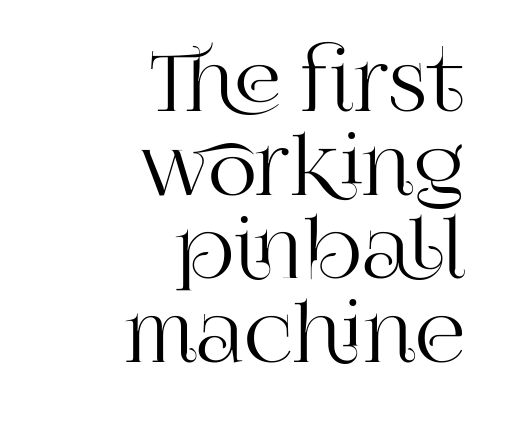
The rendering shows small feet on the letterforms — a serif design. Proportional: the letters do not fall into vertical columns. Spacing between characters is what you'd get straight out of the box. Notice how the passage keeps a crisp vertical edge on the right only. Successive baselines arrive quickly, one right under another.
